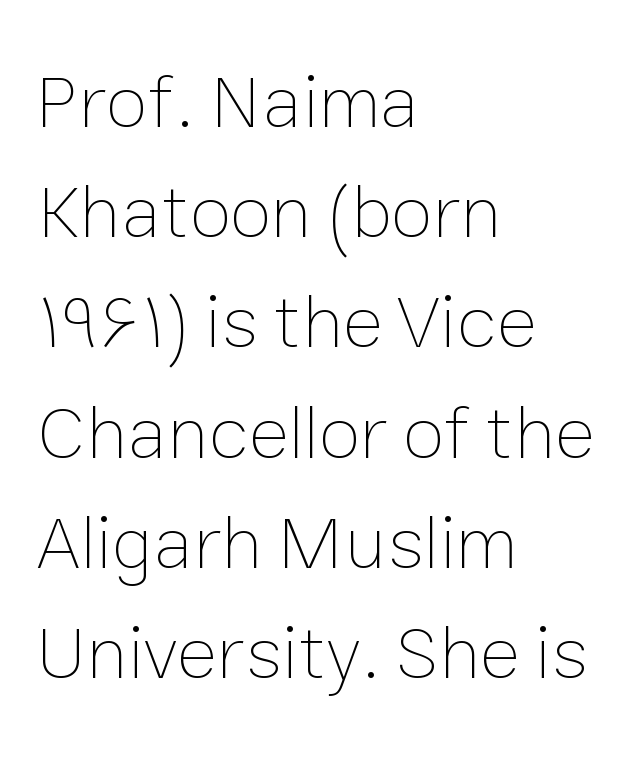
The image shows 76 px thin type, upright; set left-aligned, normal line spacing (1.45x), normal letter spacing, not underlined; low stroke contrast and a medium x-height.
